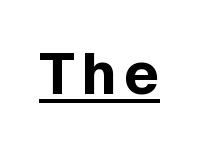
Q: Is the text bold? A: Yes.
Q: Is the text italic (slanted)? A: No, it is upright.
Q: Is the typeface a serif or a sans-serif typeface? A: Sans-serif.
Q: Is the text underlined? A: Yes.
Q: Width (condensed, normal, or wide)? A: Normal.
Q: x-height? A: Medium.
Q: Monospaced? A: No.
